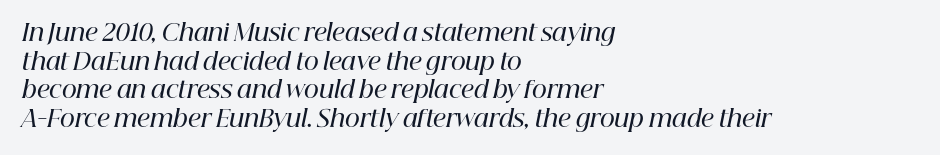
Q: Is the text bold? A: Semi-bold.
Q: Is the text italic (slanted)? A: Yes, it leans right by about 12 degrees.
Q: Is the text underlined? A: No.
Q: How is the paragraph aligned? A: Left-aligned.
Q: Is the spacing between letters normal or unusually wide? A: Normal.
Q: Is the spacing between lines tight, normal or loose? A: Normal.
